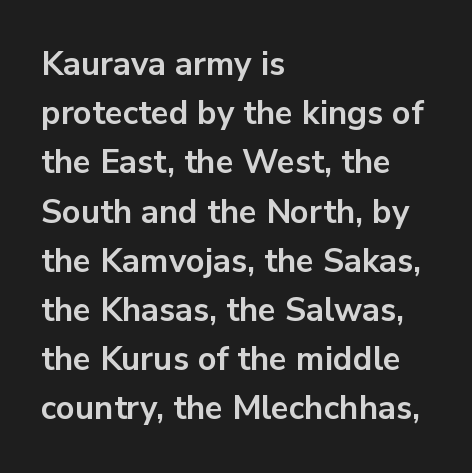
The image shows 33 px bold sans-serif type, upright; set left-aligned, normal line spacing (1.49x), normal letter spacing, not underlined; low stroke contrast and a medium x-height.
